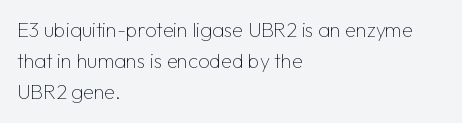
Q: Is the text bold? A: No.
Q: Is the text italic (slanted)? A: No, it is upright.
Q: Is the text underlined? A: No.
Q: How is the paragraph aligned? A: Left-aligned.
Q: Is the spacing between letters normal or unusually wide? A: Normal.
Q: Is the spacing between lines tight, normal or loose? A: Normal.
